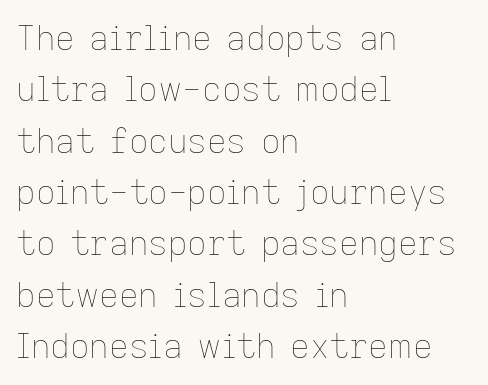
The image shows 34 px thin type, upright; set left-aligned, normal line spacing (1.51x), normal letter spacing, not underlined; low stroke contrast and a medium x-height.
